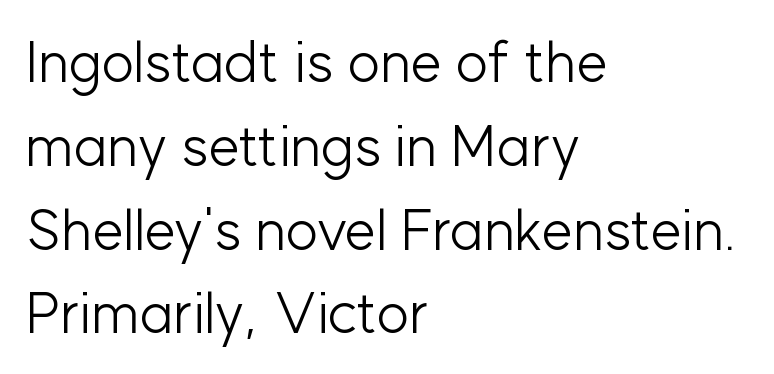
The block of text has a typical density, with ordinary space between rows. You could not count columns in this text — the font is proportionally spaced. This rendering employs a face without finishing strokes, i.e., a sans-serif. Weight: regular or lighter.
